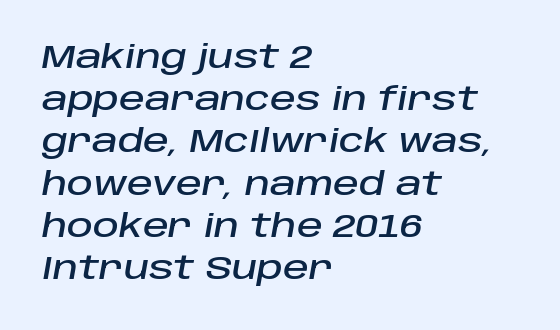
{"italic": "yes", "lean": "right", "slant_degrees": 10, "width": "normal", "stroke_contrast": "low", "x_height": "large", "monospaced": "no", "underline": "no", "align": "left", "line_spacing": "normal", "line_spacing_ratio": 1.32, "letter_spacing": "normal", "letter_spacing_em": 0.0, "glyph_px": 32}
